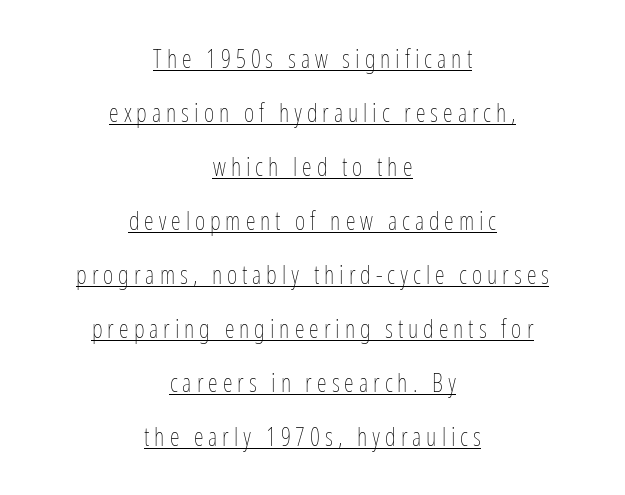
{"italic": "no", "bold": "no", "underline": "yes", "align": "center", "line_spacing": "loose", "line_spacing_ratio": 2.16, "letter_spacing": "wide", "letter_spacing_em": 0.2, "glyph_px": 25}
